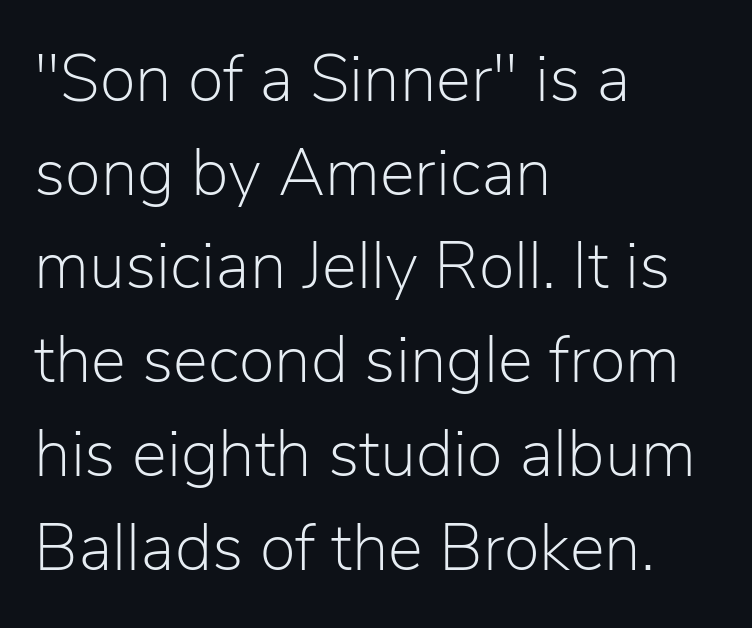
In terms of leading, this rendering sits right in the middle. Has an underline been added? It has not. Serifs: no, the terminals of the letterforms are clean. Reading down the block, your eye returns to a fixed left position each line.
